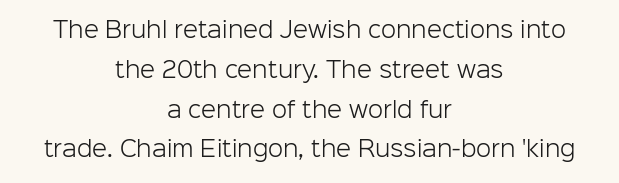
The lettering stays uniformly vertical, giving the passage a roman look. Think standard paragraph weight, or any step lighter than that. Short and long lines alike share a common midpoint. There is no visible air inserted between adjacent glyphs. Check under the words: just untouched page.
